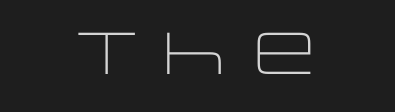
The image shows 59 px light, wide sans-serif type, upright; set normal letter spacing, not underlined; low stroke contrast and a large x-height.
